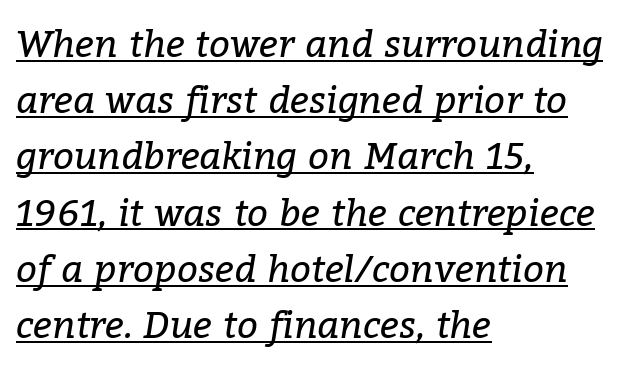
The image shows 37 px regular-weight serif type, italic (leaning right); set left-aligned, normal line spacing (1.52x), normal letter spacing, underlined; low stroke contrast and a medium x-height.
